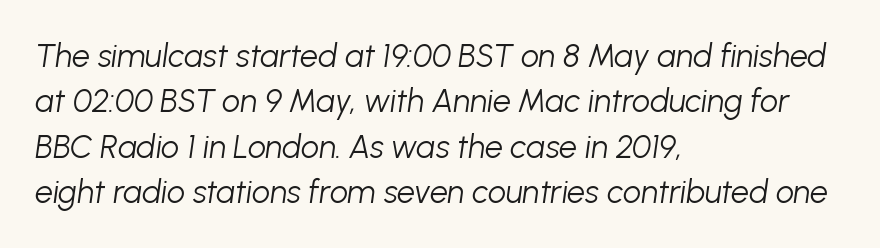
This sample uses plain, unmodified letter spacing. The typography opts for an oblique posture over an upright one. The glyphs are unaccompanied by any horizontal stroke below them. Stem width sits at or under what a default text font uses. Do the characters align in a grid? No, the font is proportional. The paragraph has a hard left edge and a soft right edge.
